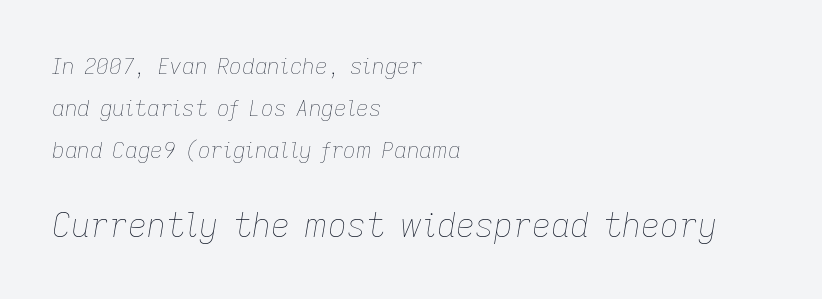
{"italic": "yes", "lean": "right", "slant_degrees": 9, "bold": "no", "weight": "thin", "width": "normal", "stroke_contrast": "low", "x_height": "medium", "monospaced": "no", "underline": "no", "align": "left", "line_spacing": "loose", "line_spacing_ratio": 1.9, "letter_spacing": "normal", "letter_spacing_em": 0.0, "larger_block": "second", "size_ratio": 1.5, "glyph_px": 33}
